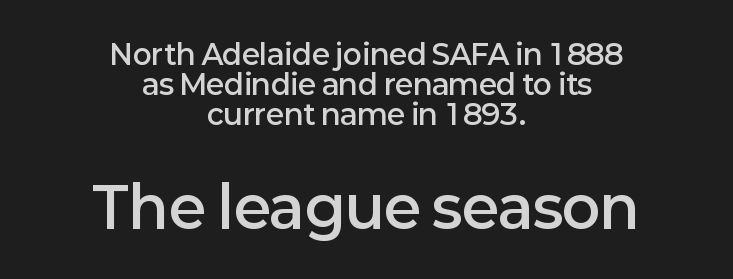
Q: Is the text bold? A: Semi-bold.
Q: Is the text italic (slanted)? A: No, it is upright.
Q: Is the typeface a serif or a sans-serif typeface? A: Sans-serif.
Q: Is the text underlined? A: No.
Q: How is the paragraph aligned? A: Centered.
Q: Is the spacing between letters normal or unusually wide? A: Normal.
Q: Is the spacing between lines tight, normal or loose? A: Tight.
Q: Which block of text is set in a larger size, the first (top) or the second (bottom)? A: The second (bottom) one.
Q: Width (condensed, normal, or wide)? A: Normal.
Q: Stroke contrast? A: Low.
Q: x-height? A: Medium.
Q: Monospaced? A: No.
